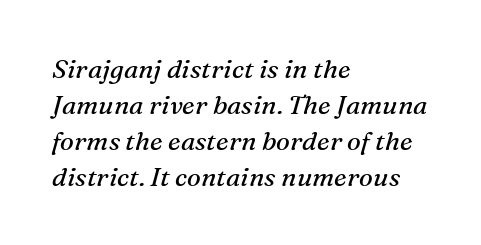
The zone under the glyphs is completely vacant. Leading: standard. Notice how the stems are inclined rather than vertical — that's the hallmark of italics. These lines keep a tight, regular rhythm from letter to letter. The rag falls on the right side of this text block. The letterforms sit at book weight or below.
